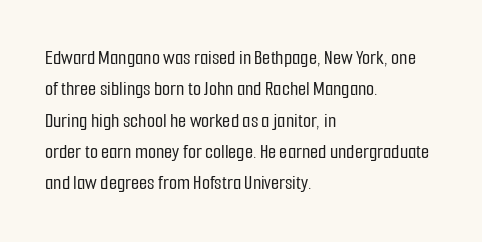
{"italic": "no", "underline": "no", "align": "left", "line_spacing": "normal", "line_spacing_ratio": 1.49, "letter_spacing": "normal", "letter_spacing_em": 0.0, "glyph_px": 21}
